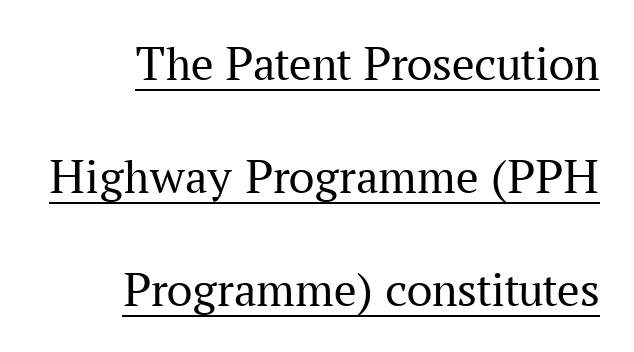
{"serif": "yes", "italic": "no", "bold": "no", "weight": "regular", "width": "normal", "stroke_contrast": "medium", "x_height": "medium", "monospaced": "no", "underline": "yes", "align": "right", "line_spacing": "loose", "line_spacing_ratio": 2.26, "letter_spacing": "normal", "letter_spacing_em": 0.0, "glyph_px": 50}
